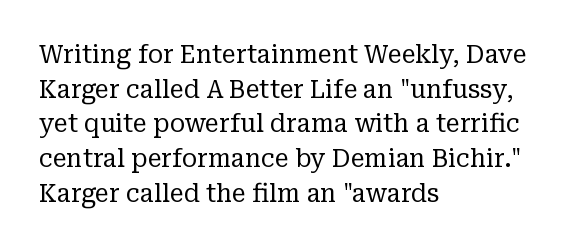
{"italic": "no", "bold": "no", "underline": "no", "align": "left", "line_spacing": "normal", "line_spacing_ratio": 1.39, "letter_spacing": "normal", "letter_spacing_em": 0.0, "glyph_px": 25}
